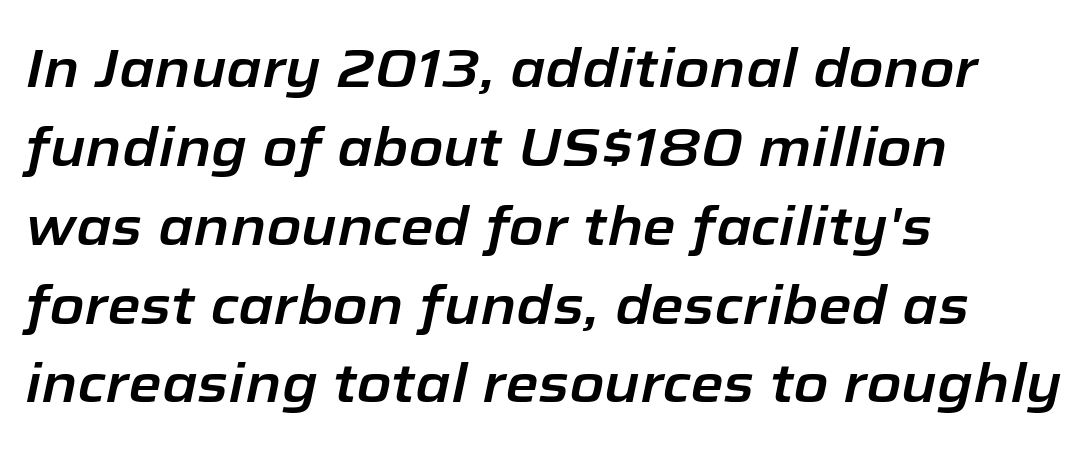
The image shows 54 px text type, italic (leaning right); set left-aligned, normal line spacing (1.46x), normal letter spacing, not underlined; low stroke contrast and a medium x-height.
